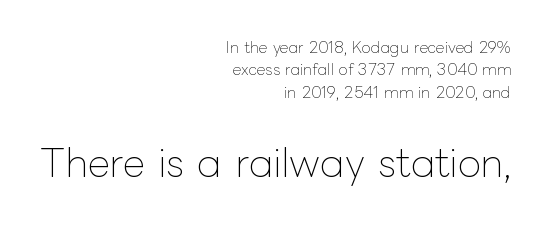
{"italic": "no", "bold": "no", "weight": "thin", "width": "normal", "stroke_contrast": "low", "x_height": "medium", "monospaced": "no", "underline": "no", "align": "right", "line_spacing": "normal", "line_spacing_ratio": 1.5, "letter_spacing": "normal", "letter_spacing_em": 0.0, "larger_block": "second", "size_ratio": 2.53, "glyph_px": 38}
